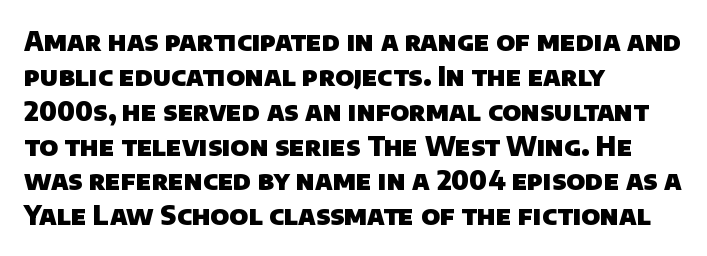
Q: Is the text bold? A: Yes.
Q: Is the text underlined? A: No.
Q: How is the paragraph aligned? A: Left-aligned.
Q: Is the spacing between letters normal or unusually wide? A: Normal.
Q: Is the spacing between lines tight, normal or loose? A: Normal.
